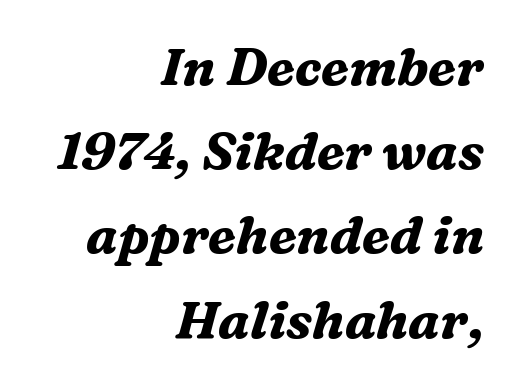
The image shows 52 px bold serif type, italic (leaning right); set right-aligned, normal line spacing (1.62x), normal letter spacing, not underlined; medium stroke contrast and a medium x-height.
